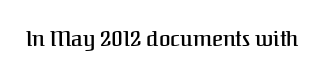
Q: Is the text bold? A: Semi-bold.
Q: Is the text italic (slanted)? A: No, it is upright.
Q: Is the text underlined? A: No.
Q: Is the spacing between letters normal or unusually wide? A: Normal.
